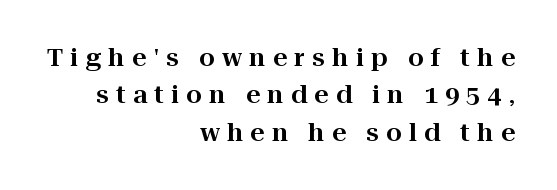
Q: Is the text italic (slanted)? A: No, it is upright.
Q: Is the text underlined? A: No.
Q: How is the paragraph aligned? A: Right-aligned.
Q: Is the spacing between letters normal or unusually wide? A: Unusually wide.
Q: Is the spacing between lines tight, normal or loose? A: Normal.
